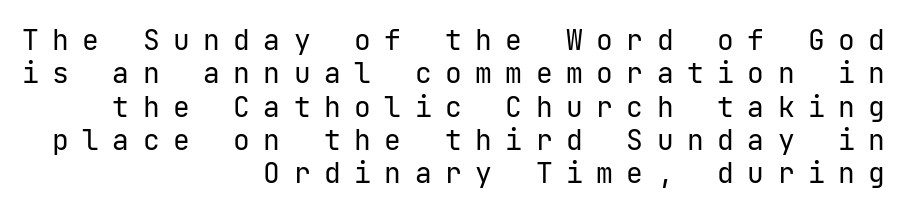
{"serif": "no", "italic": "no", "bold": "no", "weight": "regular", "width": "normal", "stroke_contrast": "low", "x_height": "medium", "underline": "no", "align": "right", "line_spacing_ratio": 1.19, "letter_spacing": "wide", "letter_spacing_em": 0.48, "glyph_px": 28}
